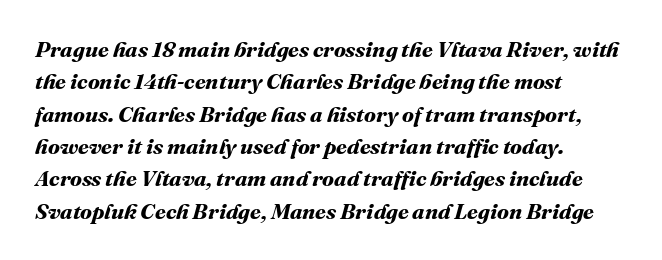
{"bold": "yes", "underline": "no", "align": "left", "line_spacing": "normal", "line_spacing_ratio": 1.47, "letter_spacing": "normal", "letter_spacing_em": 0.0, "glyph_px": 22}
